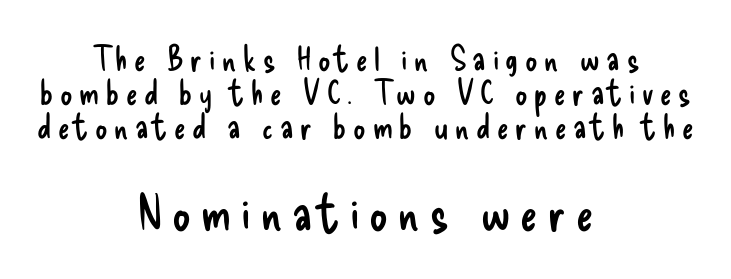
No letter is thick-stroked: the sample isn't bold. Typographically, this falls in the sans-serif category. Style check: upright. Neither beginnings nor endings align; midpoints do.
